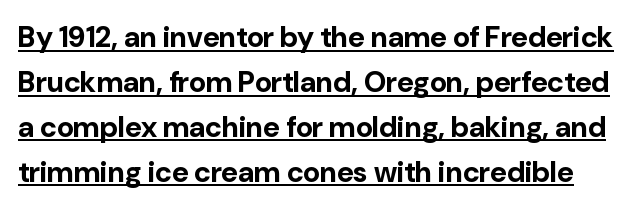
Q: Is the text bold? A: Yes.
Q: Is the text italic (slanted)? A: No, it is upright.
Q: Is the typeface a serif or a sans-serif typeface? A: Sans-serif.
Q: Is the text underlined? A: Yes.
Q: Is the spacing between letters normal or unusually wide? A: Normal.
Q: Is the spacing between lines tight, normal or loose? A: Normal.
Q: Width (condensed, normal, or wide)? A: Normal.
Q: Stroke contrast? A: Low.
Q: x-height? A: Medium.
Q: Monospaced? A: No.
